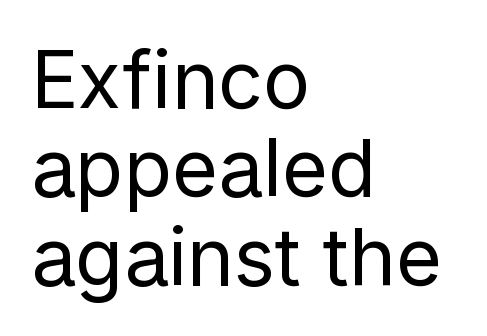
The font family rendered here belongs to the sans-serif group. Notice how the passage keeps a crisp vertical edge on the left only. A typesetter would call this zero additional tracking. The face used here is proportionally spaced, like ordinary book or web type. Reading down the column, the eye jumps only a short way to each next line. These lines were composed using upright roman letters.
